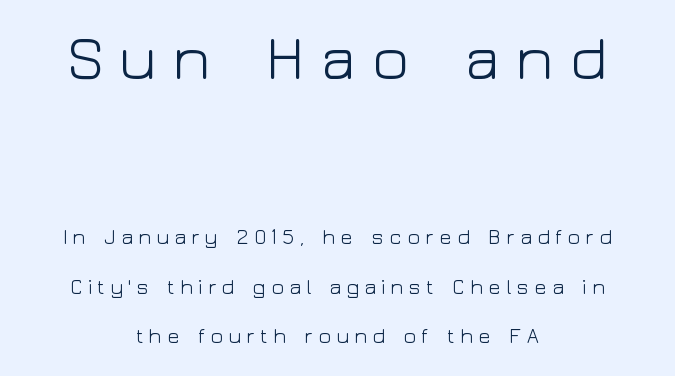
{"serif": "no", "italic": "no", "bold": "no", "weight": "light", "width": "wide", "stroke_contrast": "low", "x_height": "medium", "monospaced": "no", "underline": "no", "align": "center", "line_spacing": "loose", "line_spacing_ratio": 2.36, "letter_spacing": "wide", "letter_spacing_em": 0.23, "larger_block": "first", "size_ratio": 3.0, "glyph_px": 63}
